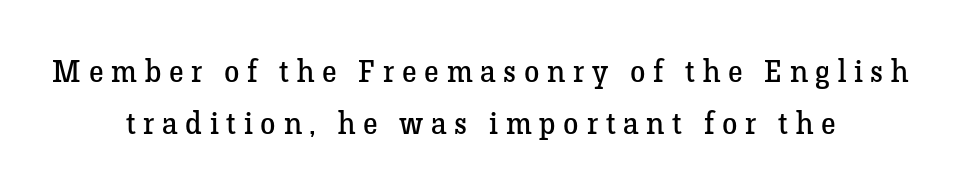
Q: Is the text bold? A: No.
Q: Is the text italic (slanted)? A: No, it is upright.
Q: Is the typeface a serif or a sans-serif typeface? A: Serif.
Q: Is the text underlined? A: No.
Q: How is the paragraph aligned? A: Centered.
Q: Is the spacing between letters normal or unusually wide? A: Unusually wide.
Q: Is the spacing between lines tight, normal or loose? A: Normal.
Q: Width (condensed, normal, or wide)? A: Normal.
Q: Stroke contrast? A: Low.
Q: x-height? A: Medium.
Q: Monospaced? A: No.
